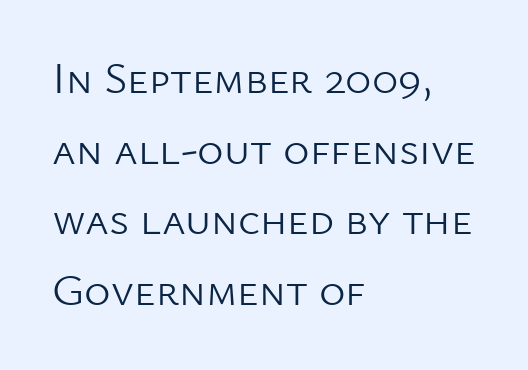
Q: Is the text bold? A: No.
Q: Is the text italic (slanted)? A: No, it is upright.
Q: Is the typeface a serif or a sans-serif typeface? A: Sans-serif.
Q: Is the text underlined? A: No.
Q: How is the paragraph aligned? A: Left-aligned.
Q: Is the spacing between letters normal or unusually wide? A: Normal.
Q: Is the spacing between lines tight, normal or loose? A: Normal.
Q: Width (condensed, normal, or wide)? A: Normal.
Q: Stroke contrast? A: Low.
Q: x-height? A: Medium.
Q: Monospaced? A: No.
